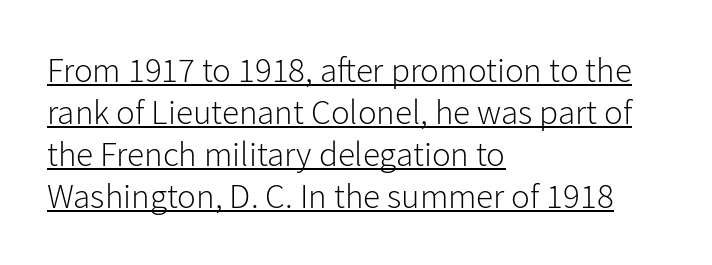
The face used here is rendered with its standard letterfit. Stroke mass is kept to a normal reading level or below. A typesetter would mark this as roman, not italic. You can see a thin bar hugging the bottom of the glyphs. Look at the bottom of the vertical strokes: they stop flat, with no serifs.
